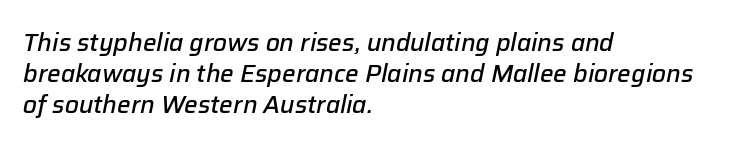
Q: Is the text bold? A: Semi-bold.
Q: Is the text italic (slanted)? A: Yes, it leans right by about 12 degrees.
Q: Is the text underlined? A: No.
Q: How is the paragraph aligned? A: Left-aligned.
Q: Is the spacing between letters normal or unusually wide? A: Normal.
Q: Is the spacing between lines tight, normal or loose? A: Normal.
